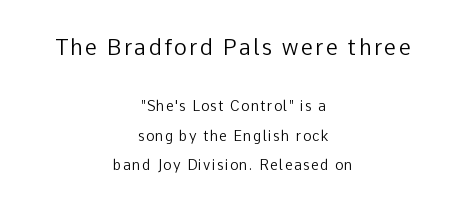
The image shows 22 px text type, upright; set centered, loose line spacing (2.11x), not underlined; the first (top) block is 1.57x larger.
